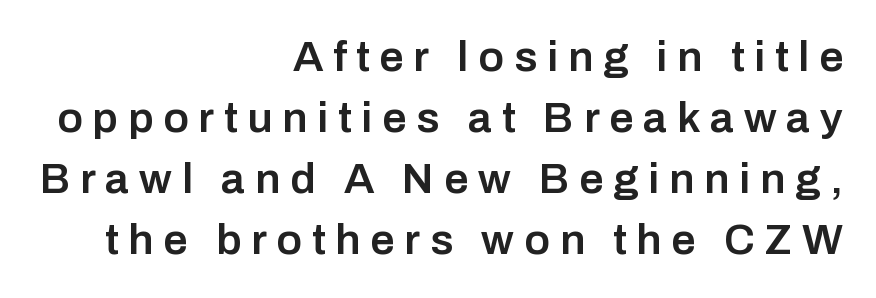
The image shows 43 px semibold sans-serif type, upright; set right-aligned, normal line spacing (1.42x), unusually wide letter spacing (+0.23 em), not underlined; low stroke contrast and a medium x-height.
